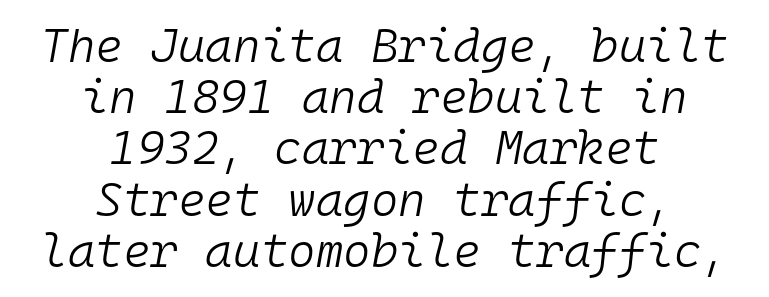
{"italic": "yes", "lean": "right", "slant_degrees": 10, "bold": "no", "weight": "light", "width": "normal", "stroke_contrast": "low", "x_height": "medium", "monospaced": "yes", "underline": "no", "align": "center", "line_spacing": "tight", "line_spacing_ratio": 1.09, "letter_spacing": "normal", "letter_spacing_em": 0.0, "glyph_px": 47}
